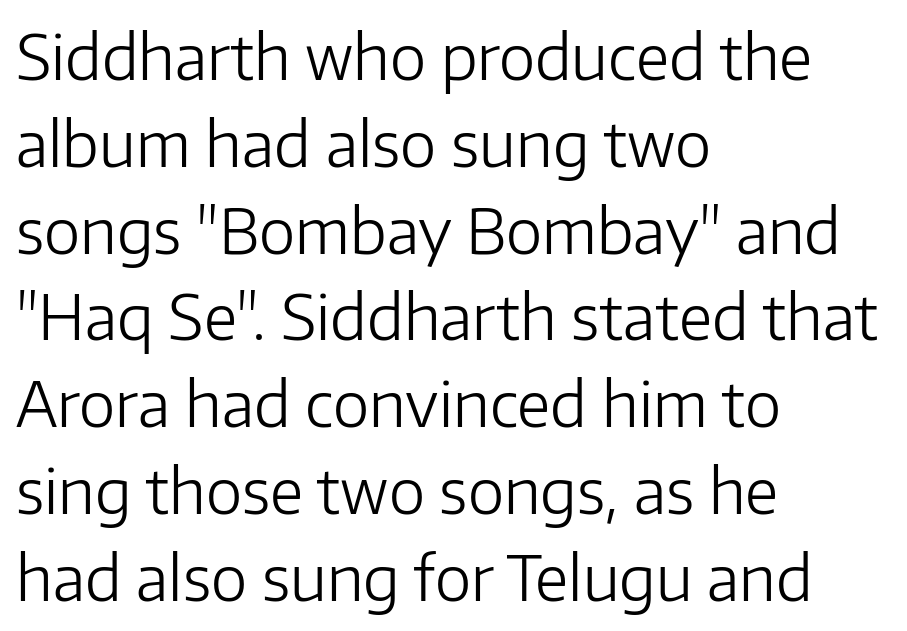
Teacher's note: observe the even left margin — that is flush-left alignment. Descenders hang freely into open space. These lines are rendered in a variable-pitch font. Is the type heavy? It reads as light-to-regular instead. Normally led — the rows are evenly, conventionally spaced. Stroke terminals: plain, sans-serif.
